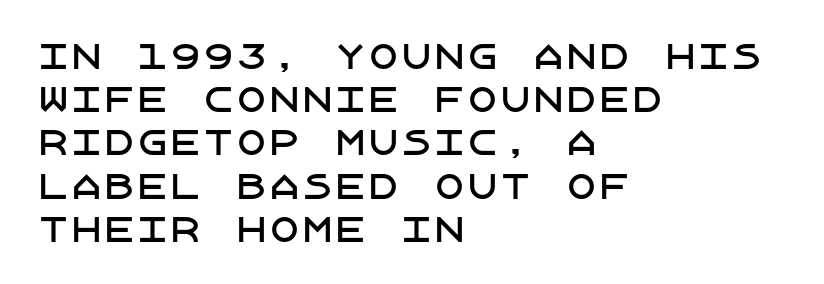
The image shows 33 px sans-serif type, upright; set left-aligned, normal line spacing (1.31x), normal letter spacing, not underlined; low stroke contrast and a large x-height.
